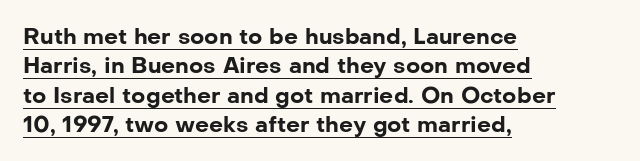
Leftover space on each line is placed entirely after the last word. Tracking value appears to be zero — textbook default spacing. A baseline rule has been typeset under these characters. Stroke thickness is high; the sample reads as a true bold. You can tell it's not italic because the verticals are truly vertical.
